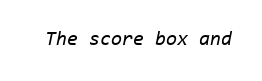
No heavy texture on the line: the type isn't bold. Words appear dense and cohesive because spacing is normal. The foot of each line stays bare and open. Does the lettering tilt? It does — this is italic.
